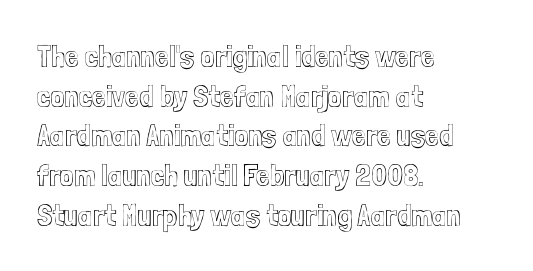
The image shows 31 px condensed type, upright; set left-aligned, normal line spacing (1.28x), normal letter spacing, not underlined; a medium x-height.
